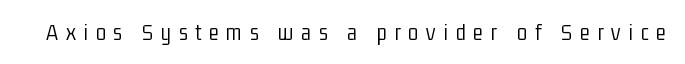
Caption: face not bold, strokes unweighted. This sample uses an upright cut, with every glyph sitting square on the baseline. Any mark beneath the type? The region is blank. This sample uses expanded letter spacing, leaving extra air between glyphs.
